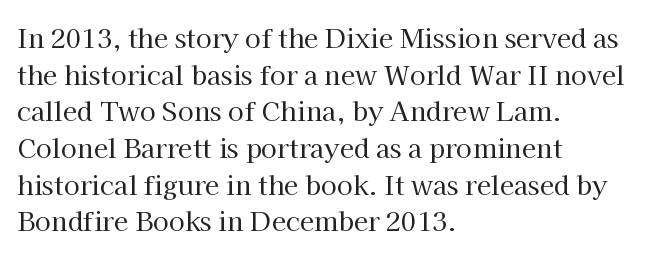
{"italic": "no", "bold": "no", "underline": "no", "align": "left", "line_spacing": "normal", "line_spacing_ratio": 1.41, "letter_spacing": "normal", "letter_spacing_em": 0.0, "glyph_px": 26}
